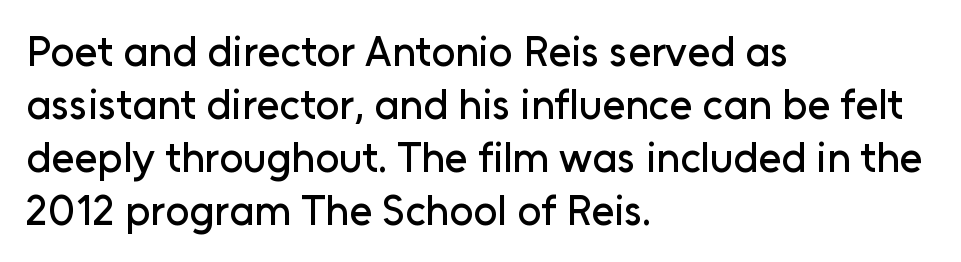
Q: Is the text italic (slanted)? A: No, it is upright.
Q: Is the typeface a serif or a sans-serif typeface? A: Sans-serif.
Q: Is the text underlined? A: No.
Q: How is the paragraph aligned? A: Left-aligned.
Q: Is the spacing between letters normal or unusually wide? A: Normal.
Q: Is the spacing between lines tight, normal or loose? A: Normal.
Q: Width (condensed, normal, or wide)? A: Normal.
Q: Stroke contrast? A: Low.
Q: x-height? A: Medium.
Q: Monospaced? A: No.
